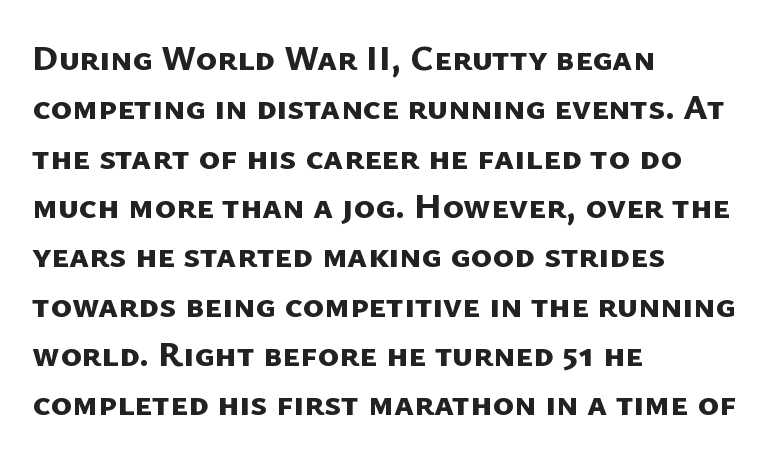
{"serif": "no", "bold": "yes", "weight": "bold", "width": "normal", "stroke_contrast": "low", "x_height": "medium", "monospaced": "no", "underline": "no", "align": "left", "line_spacing": "normal", "line_spacing_ratio": 1.37, "letter_spacing": "normal", "letter_spacing_em": 0.0, "glyph_px": 36}
